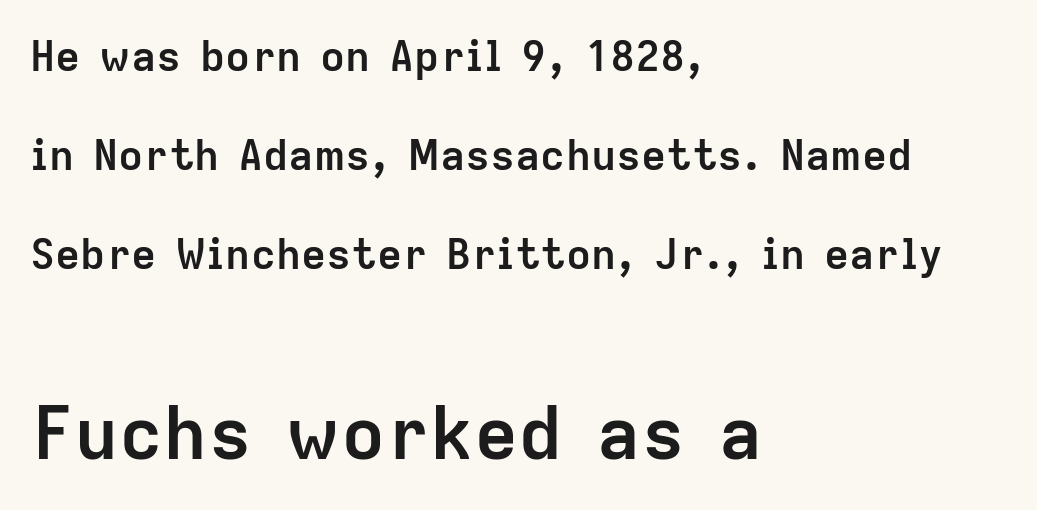
The image shows 74 px semibold sans-serif type, upright; set left-aligned, loose line spacing (2.36x), normal letter spacing, not underlined; the second (bottom) block is 1.76x larger; low stroke contrast and a medium x-height.
